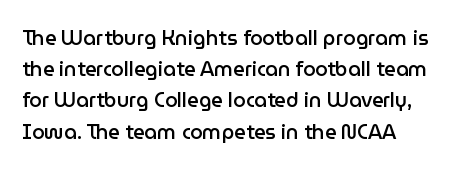
The image shows 20 px text type, upright; set normal line spacing (1.56x), normal letter spacing, not underlined.
